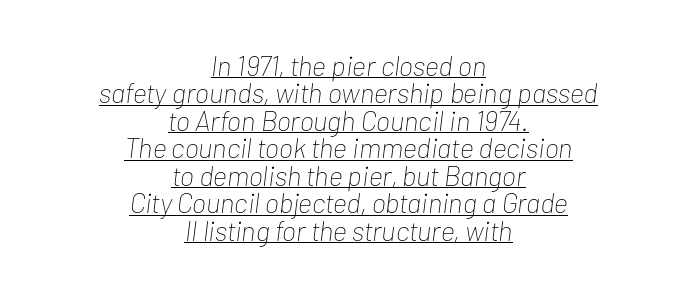
{"italic": "yes", "lean": "right", "slant_degrees": 7, "bold": "no", "weight": "thin", "width": "condensed", "stroke_contrast": "low", "x_height": "medium", "monospaced": "no", "underline": "yes", "align": "center", "line_spacing": "tight", "line_spacing_ratio": 0.98, "letter_spacing": "normal", "letter_spacing_em": 0.0, "glyph_px": 28}
